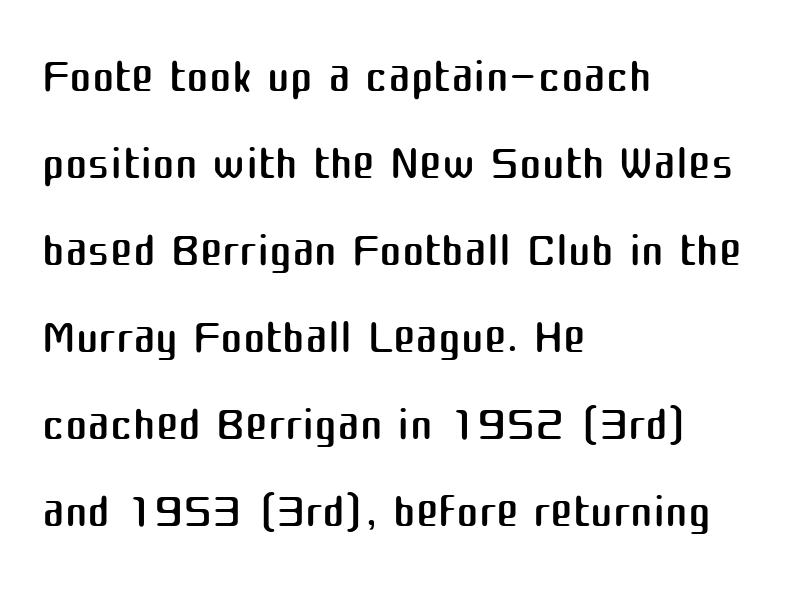
Plain, unruled lines of type. The font sits on the lighter half of the weight spectrum, regular included. Is there much room between lines? A standard amount, neither cramped nor airy. The rendering uses natural spacing where letterforms have individual widths.
